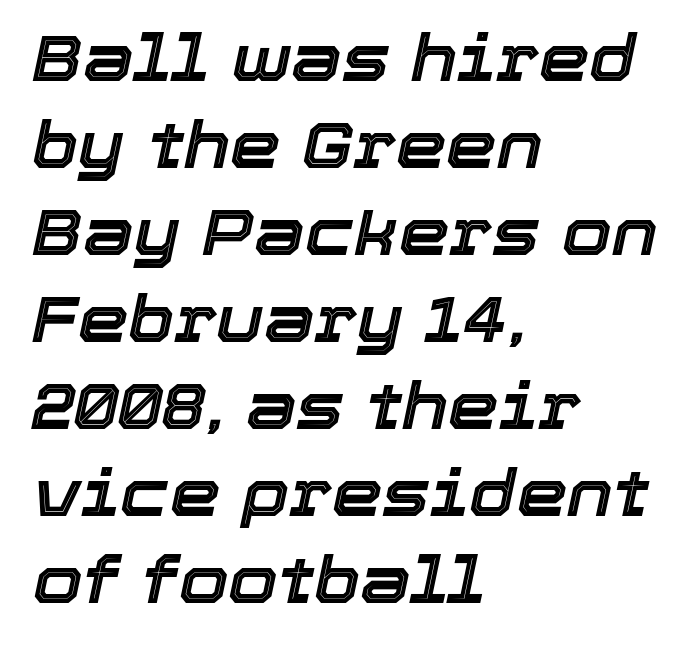
Here the designer chose a conventional face with non-uniform glyph widths. A bare baseline throughout the passage. Observe the lean: these are italic letterforms. The lines in this sample share a left origin and differ only in where they stop. Interline gaps are of average width in this sample.
